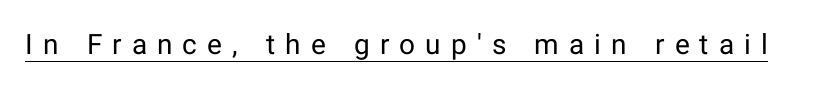
{"serif": "no", "italic": "no", "bold": "no", "weight": "regular", "width": "normal", "stroke_contrast": "low", "x_height": "medium", "monospaced": "no", "underline": "yes", "letter_spacing": "wide", "letter_spacing_em": 0.36, "glyph_px": 28}
